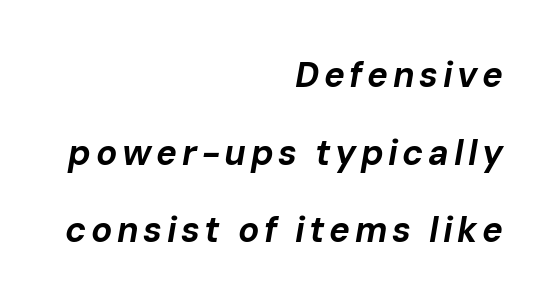
The image shows 35 px bold type, italic (leaning right); set right-aligned, loose line spacing (2.22x), not underlined; low stroke contrast and a medium x-height.
